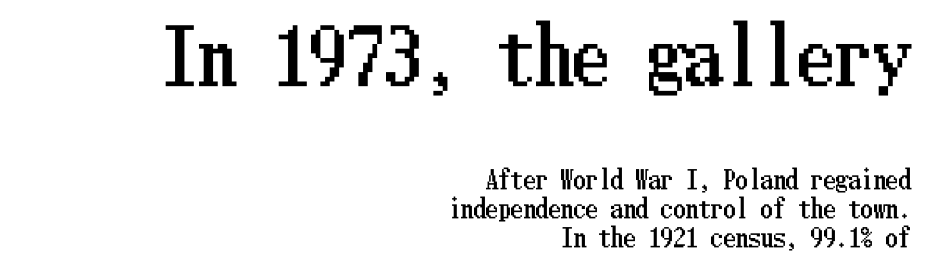
The image shows 75 px condensed type, upright; set right-aligned, line spacing 1.16x, normal letter spacing, not underlined; the first (top) block is 3.0x larger; low stroke contrast and a medium x-height.
